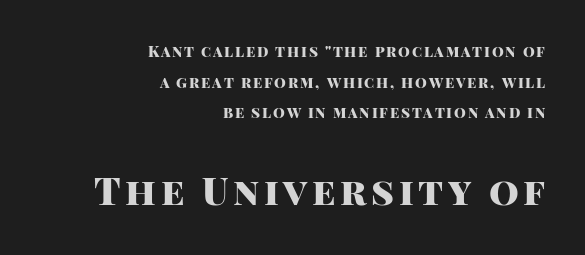
Q: Is the text bold? A: Yes.
Q: Is the text italic (slanted)? A: No, it is upright.
Q: Is the typeface a serif or a sans-serif typeface? A: Sans-serif.
Q: Is the text underlined? A: No.
Q: How is the paragraph aligned? A: Right-aligned.
Q: Is the spacing between lines tight, normal or loose? A: Loose.
Q: Which block of text is set in a larger size, the first (top) or the second (bottom)? A: The second (bottom) one.
Q: Width (condensed, normal, or wide)? A: Normal.
Q: Stroke contrast? A: High.
Q: x-height? A: Large.
Q: Monospaced? A: No.
